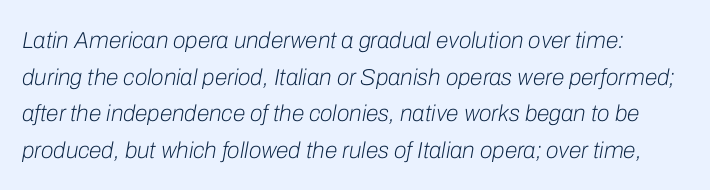
Q: Is the text bold? A: No.
Q: Is the text italic (slanted)? A: Yes, it leans right by about 10 degrees.
Q: Is the text underlined? A: No.
Q: Is the spacing between letters normal or unusually wide? A: Normal.
Q: Is the spacing between lines tight, normal or loose? A: Normal.
